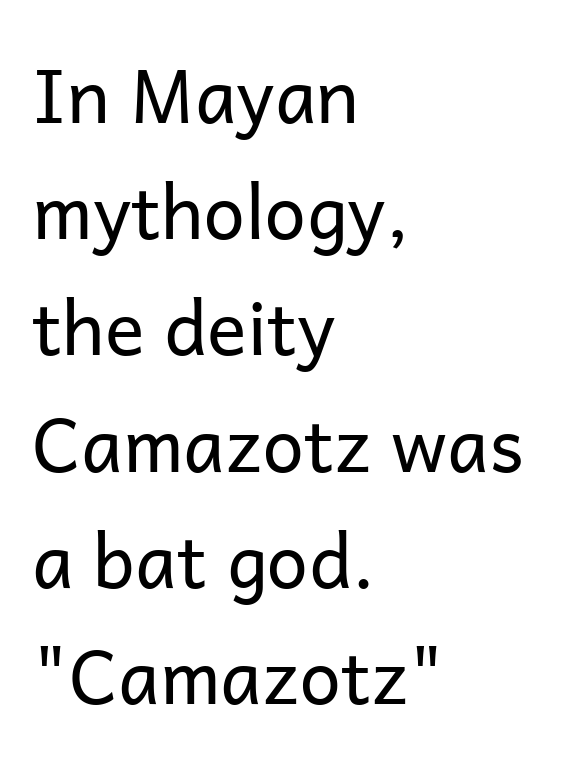
Q: Is the text bold? A: No.
Q: Is the text italic (slanted)? A: No, it is upright.
Q: Is the typeface a serif or a sans-serif typeface? A: Sans-serif.
Q: Is the text underlined? A: No.
Q: How is the paragraph aligned? A: Left-aligned.
Q: Is the spacing between letters normal or unusually wide? A: Normal.
Q: Is the spacing between lines tight, normal or loose? A: Normal.
Q: Width (condensed, normal, or wide)? A: Normal.
Q: Stroke contrast? A: Low.
Q: x-height? A: Medium.
Q: Monospaced? A: No.
